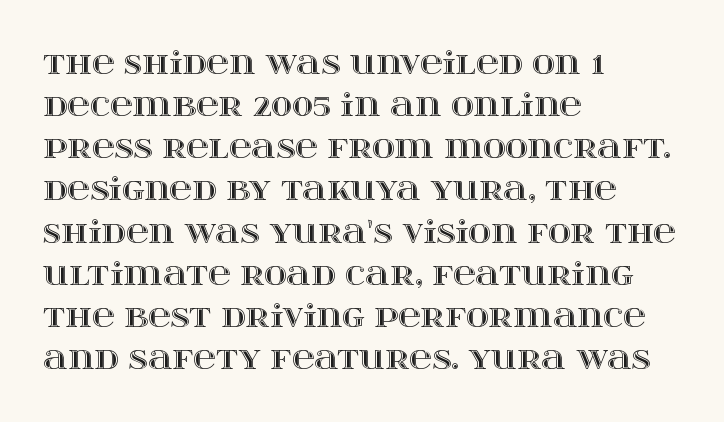
The image shows 31 px wide type, upright; set left-aligned, normal line spacing (1.36x), normal letter spacing, not underlined; a large x-height.
